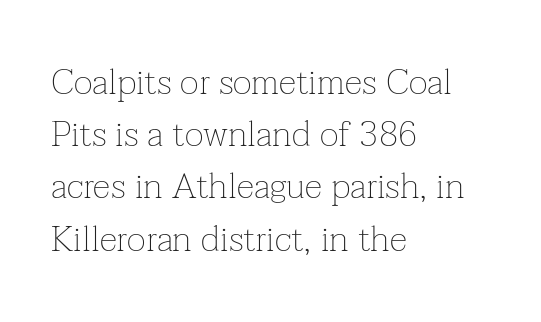
Q: Is the text bold? A: No.
Q: Is the text italic (slanted)? A: No, it is upright.
Q: Is the typeface a serif or a sans-serif typeface? A: Serif.
Q: Is the text underlined? A: No.
Q: How is the paragraph aligned? A: Left-aligned.
Q: Is the spacing between letters normal or unusually wide? A: Normal.
Q: Is the spacing between lines tight, normal or loose? A: Normal.
Q: Width (condensed, normal, or wide)? A: Normal.
Q: Stroke contrast? A: Low.
Q: x-height? A: Medium.
Q: Monospaced? A: No.
